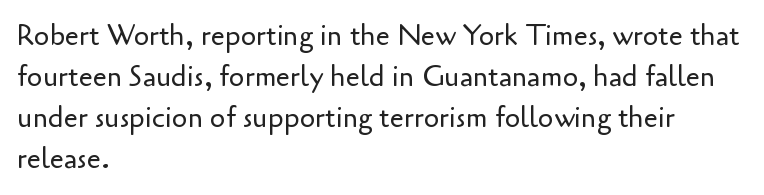
Q: Is the text bold? A: No.
Q: Is the text italic (slanted)? A: No, it is upright.
Q: Is the typeface a serif or a sans-serif typeface? A: Sans-serif.
Q: Is the text underlined? A: No.
Q: How is the paragraph aligned? A: Left-aligned.
Q: Is the spacing between letters normal or unusually wide? A: Normal.
Q: Is the spacing between lines tight, normal or loose? A: Normal.
Q: Width (condensed, normal, or wide)? A: Normal.
Q: Stroke contrast? A: Low.
Q: x-height? A: Small.
Q: Monospaced? A: No.
